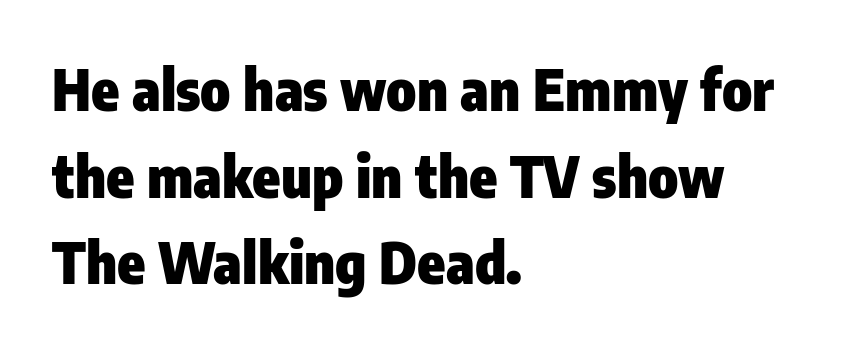
The image shows 57 px heavy, condensed sans-serif type, upright; set left-aligned, normal line spacing (1.52x), normal letter spacing, not underlined; low stroke contrast and a medium x-height.
